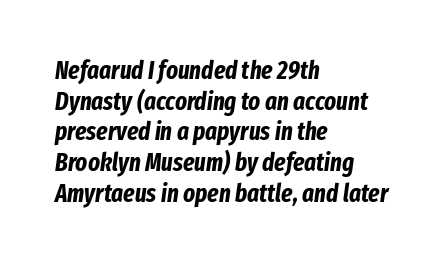
The image shows 25 px bold type, italic (leaning right); set left-aligned, line spacing 1.23x, normal letter spacing, not underlined.
